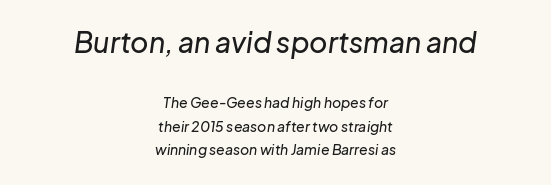
The image shows 28 px text type, italic (leaning right); set centered, normal line spacing (1.68x), normal letter spacing, not underlined; the first (top) block is 2.0x larger; low stroke contrast and a medium x-height.
